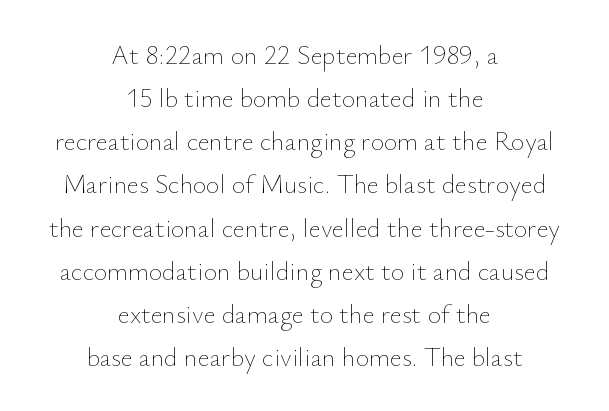
Caption: multi-line text, centered on the measure. No heavy texture on the line: the type isn't bold. This rendering features lettering with no underline. The letterforms sit shoulder to shoulder at normal distance. The passage shown stacks its lines at a standard gap.
